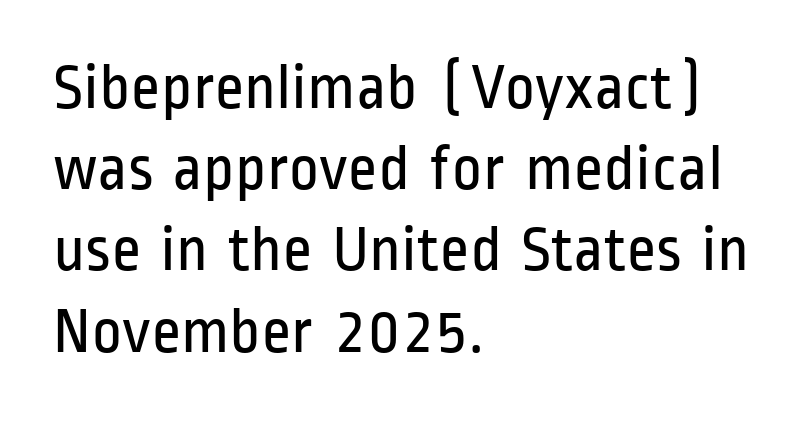
The image shows 65 px regular-weight, condensed sans-serif type, upright; set left-aligned, normal line spacing (1.25x), normal letter spacing, not underlined; low stroke contrast and a medium x-height.
